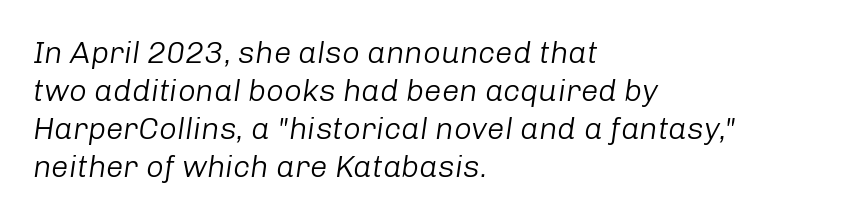
The image shows 31 px light type, italic (leaning right); set left-aligned, line spacing 1.23x, normal letter spacing, not underlined; low stroke contrast and a medium x-height.
